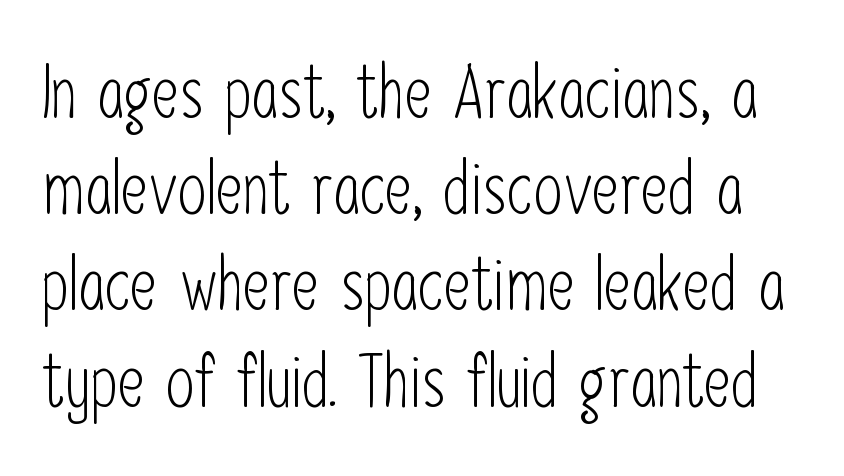
Q: Is the text bold? A: No.
Q: Is the text italic (slanted)? A: No, it is upright.
Q: Is the typeface a serif or a sans-serif typeface? A: Sans-serif.
Q: Is the text underlined? A: No.
Q: Is the spacing between letters normal or unusually wide? A: Normal.
Q: Is the spacing between lines tight, normal or loose? A: Normal.
Q: Width (condensed, normal, or wide)? A: Condensed.
Q: Stroke contrast? A: Low.
Q: x-height? A: Medium.
Q: Monospaced? A: No.
